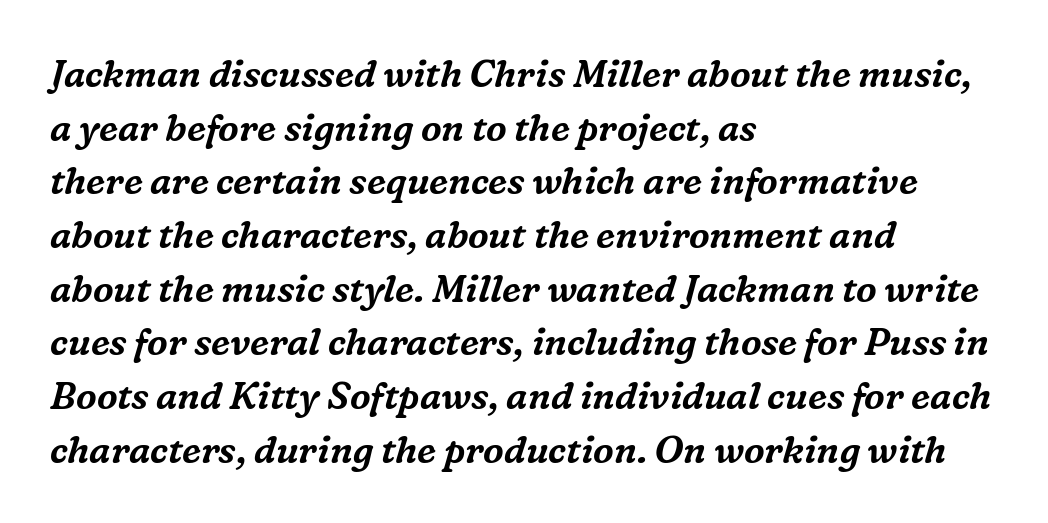
Where is the straight margin? On the left. Glance below the letters and you will spot only blank space. Proportional: the letters do not fall into vertical columns. Glyph-to-glyph distance matches everyday printed text. Small tapered or slab feet sit at the stroke ends, so this counts as serif. The glyphs look as if they've been sheared to an angle.
